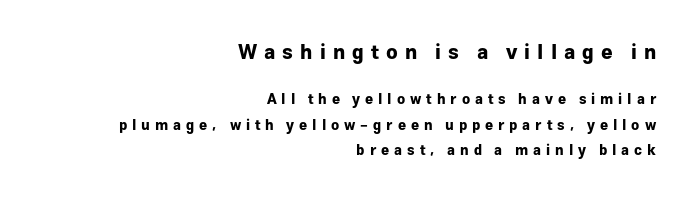
{"italic": "no", "bold": "yes", "underline": "no", "align": "right", "line_spacing_ratio": 1.82, "letter_spacing": "wide", "letter_spacing_em": 0.35, "larger_block": "first", "size_ratio": 1.43, "glyph_px": 20}
